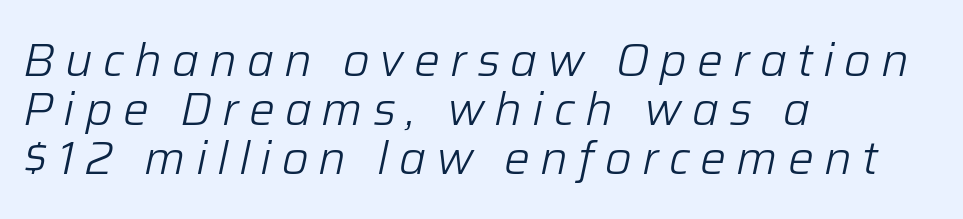
Q: Is the text bold? A: No.
Q: Is the text italic (slanted)? A: Yes, it leans right by about 12 degrees.
Q: Is the text underlined? A: No.
Q: How is the paragraph aligned? A: Left-aligned.
Q: Is the spacing between letters normal or unusually wide? A: Unusually wide.
Q: Is the spacing between lines tight, normal or loose? A: Tight.
Q: Width (condensed, normal, or wide)? A: Normal.
Q: Stroke contrast? A: Low.
Q: x-height? A: Medium.
Q: Monospaced? A: No.
